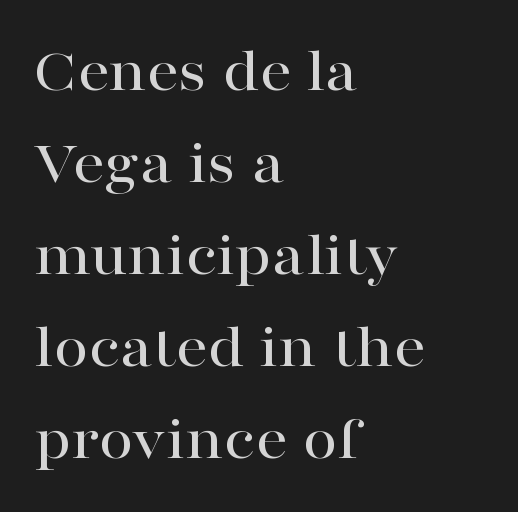
{"serif": "yes", "italic": "no", "width": "wide", "stroke_contrast": "high", "x_height": "medium", "monospaced": "no", "underline": "no", "align": "left", "line_spacing": "normal", "line_spacing_ratio": 1.46, "letter_spacing": "normal", "letter_spacing_em": 0.0, "glyph_px": 63}
